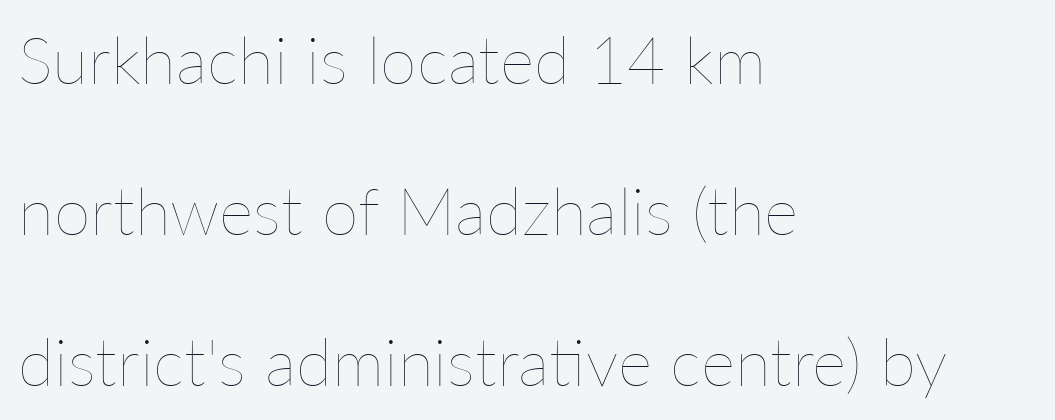
The space between consecutive lines is lavish. Summary of weight: not heavy and not bold. The lettering stays uniformly vertical, giving the passage a roman look. Alignment: flush left.
